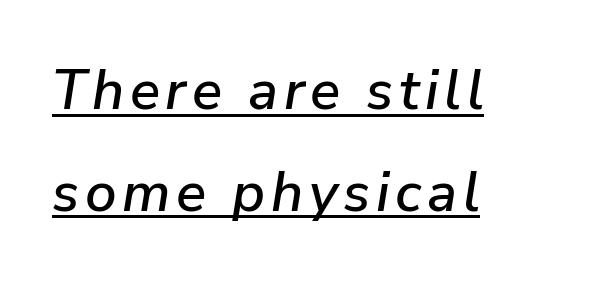
The passage shown leans; its letterforms are oblique. The string is rendered with underlining switched on. This sample is left-justified, so line endings fall wherever the words run out. Looks like regular typesetting: each glyph gets only the width it needs.
